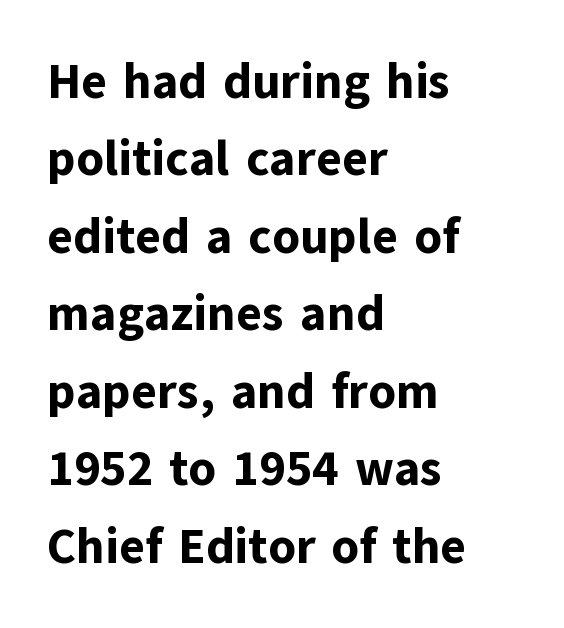
The image shows 49 px bold sans-serif type, upright; set left-aligned, normal line spacing (1.58x), normal letter spacing, not underlined; low stroke contrast and a medium x-height.
